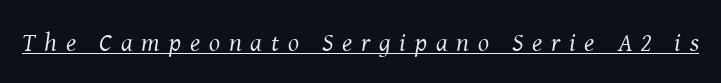
The image shows 26 px text type, italic (leaning right); set unusually wide letter spacing (+0.34 em), underlined.
